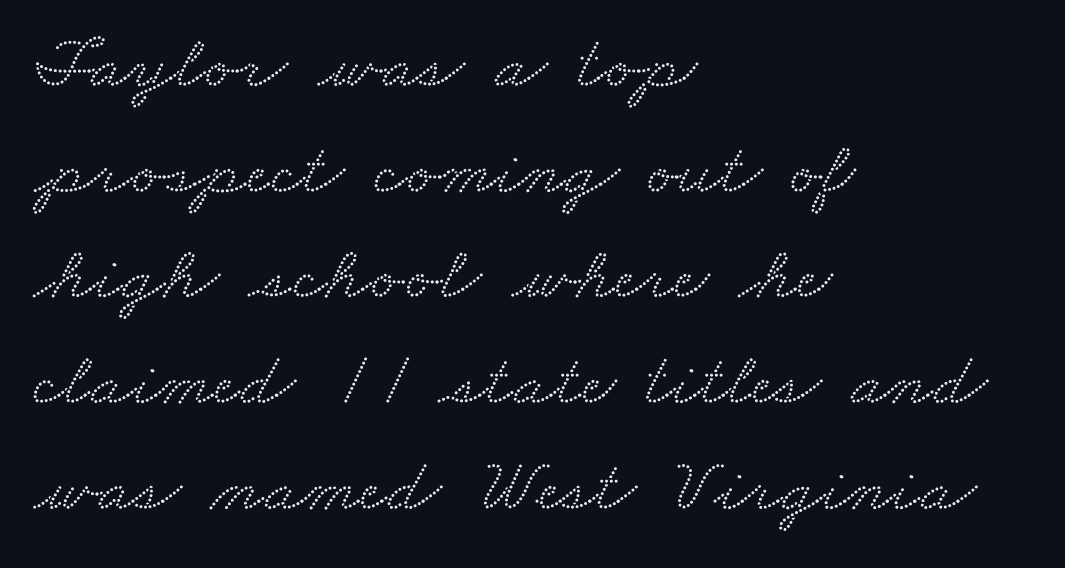
{"serif": "yes", "width": "wide", "stroke_contrast": "medium", "x_height": "small", "monospaced": "no", "underline": "no", "align": "left", "line_spacing": "normal", "line_spacing_ratio": 1.39, "letter_spacing": "normal", "letter_spacing_em": 0.0, "glyph_px": 76}
